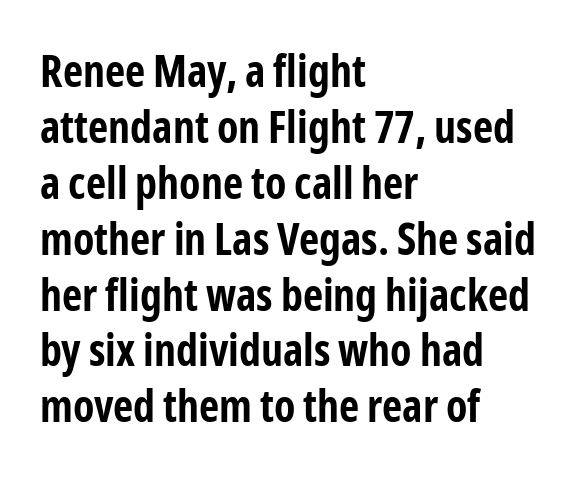
The image shows 44 px bold, condensed sans-serif type, upright; set left-aligned, normal line spacing (1.27x), normal letter spacing, not underlined; low stroke contrast and a medium x-height.
